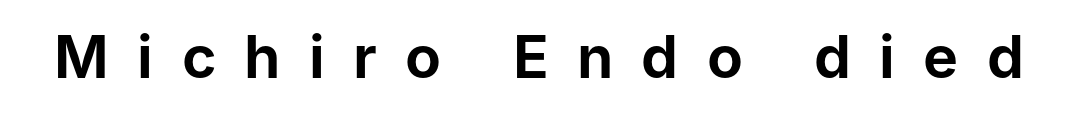
Nothing sits at the stroke ends, so this counts as sans-serif. Tall strokes in this sample are plumb rather than angled. Decoration check: the copy has no underline. Varying glyph widths throughout — classic text-font behaviour.
